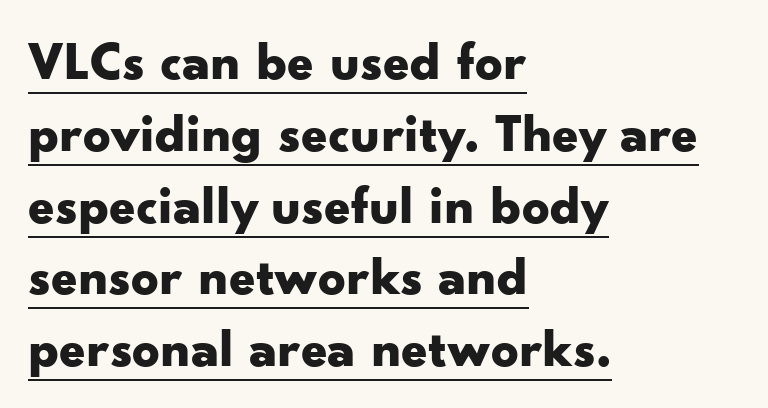
Q: Is the text bold? A: Yes.
Q: Is the text italic (slanted)? A: No, it is upright.
Q: Is the typeface a serif or a sans-serif typeface? A: Sans-serif.
Q: Is the text underlined? A: Yes.
Q: How is the paragraph aligned? A: Left-aligned.
Q: Is the spacing between letters normal or unusually wide? A: Normal.
Q: Is the spacing between lines tight, normal or loose? A: Normal.
Q: Width (condensed, normal, or wide)? A: Wide.
Q: Stroke contrast? A: Low.
Q: x-height? A: Small.
Q: Monospaced? A: No.
